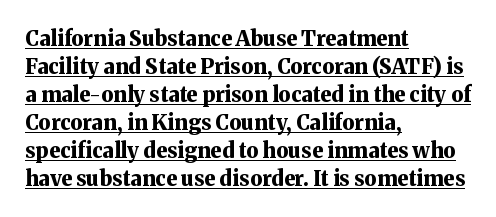
Does the weight exceed regular? Yes, all the way to bold. The face used here is rendered with its standard letterfit. Does a line run under the words? Yes, clearly. The letters stand straight up with perfectly vertical stems.
